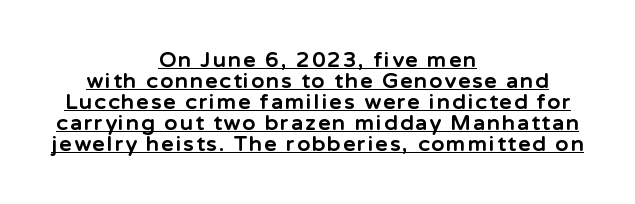
The image shows 21 px bold type, upright; set centered, tight line spacing (1.0x), underlined.
